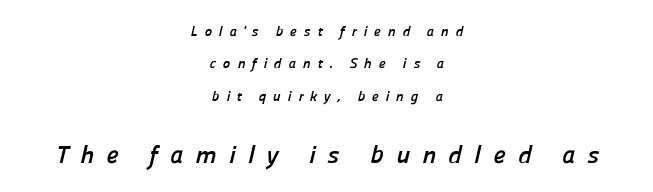
The image shows 25 px bold type; set centered, loose line spacing (2.32x), unusually wide letter spacing (+0.49 em), not underlined; the second (bottom) block is 1.79x larger.
